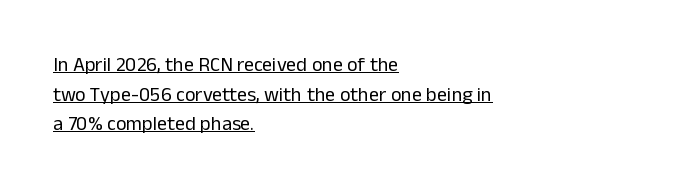
The image shows 20 px text type, upright; set left-aligned, normal line spacing (1.48x), normal letter spacing, underlined.
